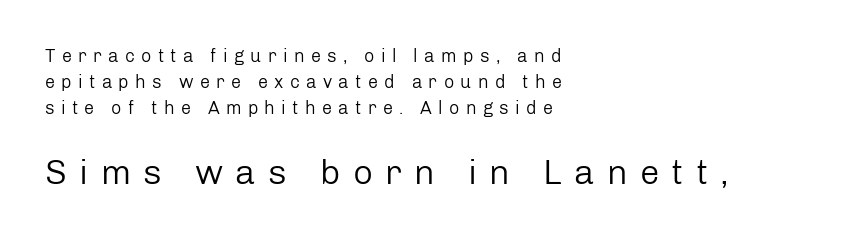
Q: Is the text bold? A: No.
Q: Is the text italic (slanted)? A: No, it is upright.
Q: Is the typeface a serif or a sans-serif typeface? A: Sans-serif.
Q: Is the text underlined? A: No.
Q: How is the paragraph aligned? A: Left-aligned.
Q: Is the spacing between letters normal or unusually wide? A: Unusually wide.
Q: Is the spacing between lines tight, normal or loose? A: Normal.
Q: Which block of text is set in a larger size, the first (top) or the second (bottom)? A: The second (bottom) one.
Q: Width (condensed, normal, or wide)? A: Normal.
Q: Stroke contrast? A: Low.
Q: x-height? A: Medium.
Q: Monospaced? A: No.
